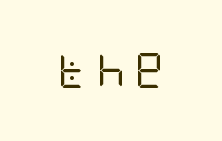
Regarding serifs, this sample does without them. The characters are drawn with everyday or finer stroke widths. Descenders are the only things crossing below the line. A typesetter would mark this as roman, not italic. Here the glyphs are tracked loosely, breaking word shapes into spaced letters.
